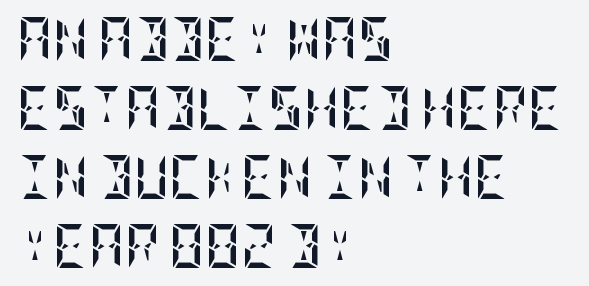
{"italic": "no", "bold": "yes", "weight": "semibold", "width": "condensed", "stroke_contrast": "low", "x_height": "large", "underline": "no", "align": "left", "line_spacing": "normal", "line_spacing_ratio": 1.57, "letter_spacing": "normal", "letter_spacing_em": 0.0, "glyph_px": 44}
